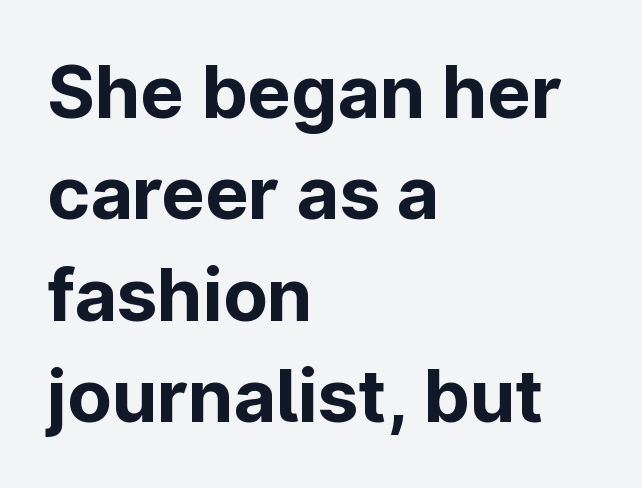
Q: Is the text bold? A: Yes.
Q: Is the text italic (slanted)? A: No, it is upright.
Q: Is the typeface a serif or a sans-serif typeface? A: Sans-serif.
Q: Is the text underlined? A: No.
Q: How is the paragraph aligned? A: Left-aligned.
Q: Is the spacing between letters normal or unusually wide? A: Normal.
Q: Is the spacing between lines tight, normal or loose? A: Normal.
Q: Width (condensed, normal, or wide)? A: Normal.
Q: Stroke contrast? A: Low.
Q: x-height? A: Medium.
Q: Monospaced? A: No.
